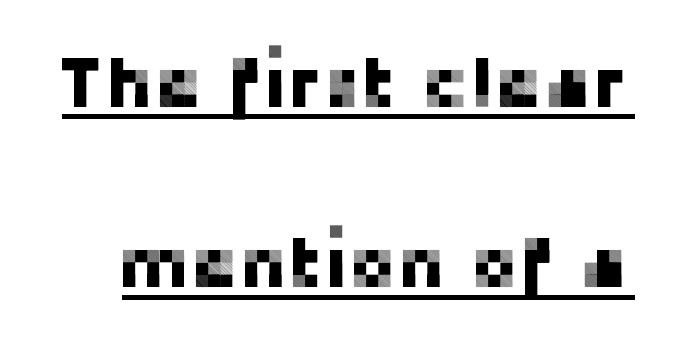
Q: Is the text italic (slanted)? A: No, it is upright.
Q: Is the typeface a serif or a sans-serif typeface? A: Sans-serif.
Q: Is the text underlined? A: Yes.
Q: Is the spacing between letters normal or unusually wide? A: Normal.
Q: Is the spacing between lines tight, normal or loose? A: Loose.
Q: Width (condensed, normal, or wide)? A: Normal.
Q: Stroke contrast? A: Low.
Q: x-height? A: Medium.
Q: Monospaced? A: No.
